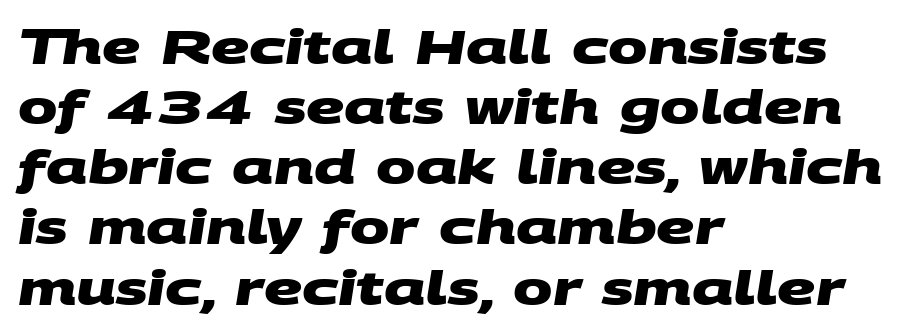
The image shows 47 px heavy, wide sans-serif type; set left-aligned, normal line spacing (1.28x), normal letter spacing, not underlined; medium stroke contrast and a large x-height.
